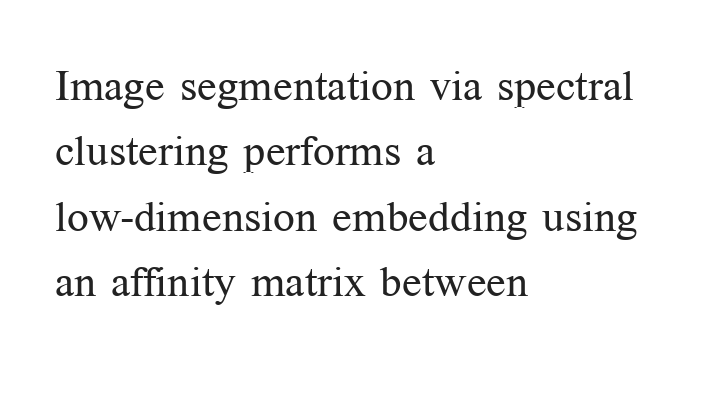
Q: Is the text bold? A: No.
Q: Is the text italic (slanted)? A: No, it is upright.
Q: Is the typeface a serif or a sans-serif typeface? A: Serif.
Q: Is the text underlined? A: No.
Q: How is the paragraph aligned? A: Left-aligned.
Q: Is the spacing between letters normal or unusually wide? A: Normal.
Q: Is the spacing between lines tight, normal or loose? A: Normal.
Q: Width (condensed, normal, or wide)? A: Normal.
Q: Stroke contrast? A: Medium.
Q: x-height? A: Medium.
Q: Monospaced? A: No.
